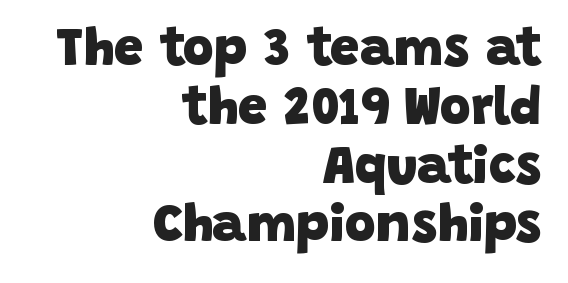
{"serif": "no", "bold": "yes", "weight": "heavy", "width": "normal", "stroke_contrast": "low", "x_height": "large", "monospaced": "no", "underline": "no", "align": "right", "line_spacing": "tight", "line_spacing_ratio": 1.11, "letter_spacing": "normal", "letter_spacing_em": 0.0, "glyph_px": 53}
